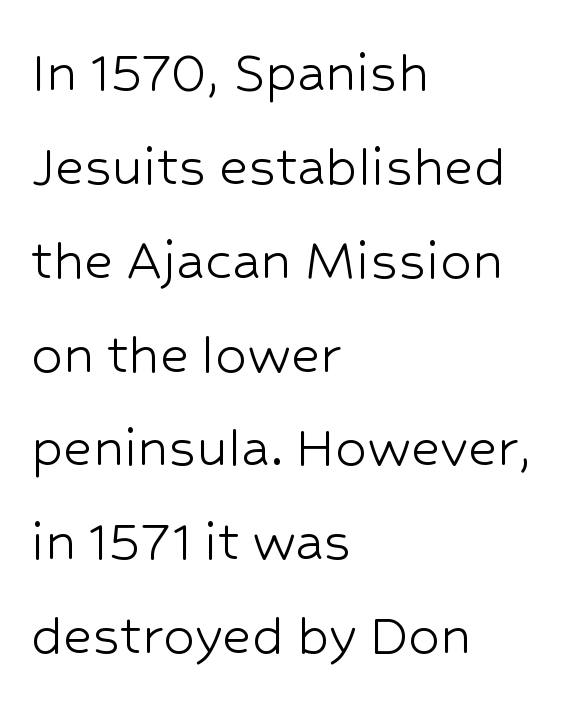
{"serif": "no", "italic": "no", "bold": "no", "weight": "light", "width": "normal", "stroke_contrast": "low", "x_height": "medium", "monospaced": "no", "underline": "no", "align": "left", "line_spacing": "normal", "line_spacing_ratio": 1.49, "letter_spacing": "normal", "letter_spacing_em": 0.0, "glyph_px": 63}
